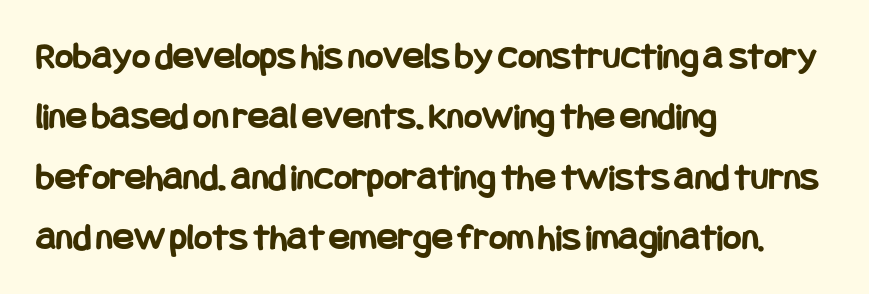
{"serif": "no", "italic": "no", "bold": "yes", "weight": "bold", "width": "condensed", "stroke_contrast": "low", "x_height": "large", "underline": "no", "align": "left", "line_spacing": "normal", "line_spacing_ratio": 1.55, "letter_spacing": "normal", "letter_spacing_em": 0.0, "glyph_px": 39}
